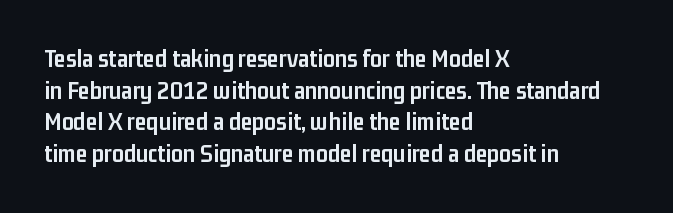
I'd describe the lettering as bold — thick and assertive. Words appear dense and cohesive because spacing is normal. Reading down the block, your eye returns to a fixed left position each line. The lettering holds an erect, upright posture throughout. Descender tails drop into unmarked territory.
